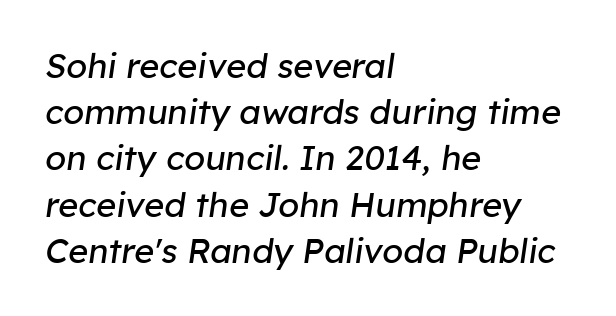
{"italic": "yes", "lean": "right", "slant_degrees": 8, "bold": "no", "weight": "regular", "width": "normal", "stroke_contrast": "low", "x_height": "medium", "monospaced": "no", "underline": "no", "align": "left", "line_spacing": "normal", "line_spacing_ratio": 1.36, "letter_spacing": "normal", "letter_spacing_em": 0.0, "glyph_px": 34}
